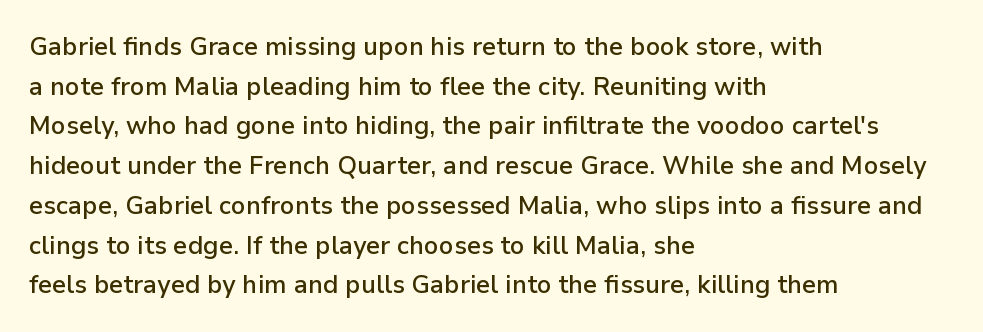
Q: Is the text bold? A: Semi-bold.
Q: Is the text italic (slanted)? A: No, it is upright.
Q: Is the text underlined? A: No.
Q: How is the paragraph aligned? A: Left-aligned.
Q: Is the spacing between letters normal or unusually wide? A: Normal.
Q: Is the spacing between lines tight, normal or loose? A: Normal.
